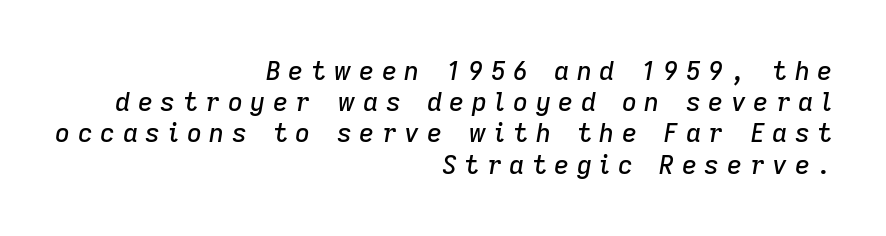
{"italic": "yes", "lean": "right", "slant_degrees": 9, "underline": "no", "align": "right", "line_spacing_ratio": 1.2, "letter_spacing": "wide", "letter_spacing_em": 0.29, "glyph_px": 26}
